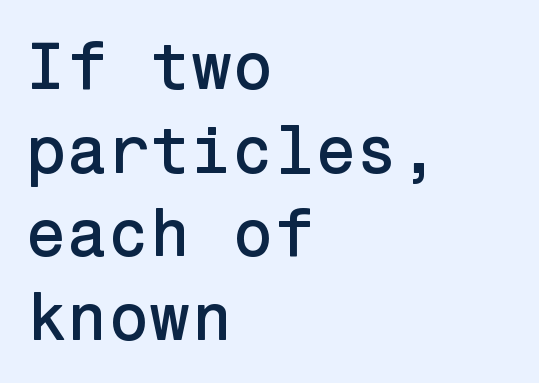
Q: Is the text italic (slanted)? A: No, it is upright.
Q: Is the typeface a serif or a sans-serif typeface? A: Sans-serif.
Q: Is the text underlined? A: No.
Q: How is the paragraph aligned? A: Left-aligned.
Q: Is the spacing between letters normal or unusually wide? A: Normal.
Q: Is the spacing between lines tight, normal or loose? A: Normal.
Q: Width (condensed, normal, or wide)? A: Normal.
Q: Stroke contrast? A: Low.
Q: x-height? A: Medium.
